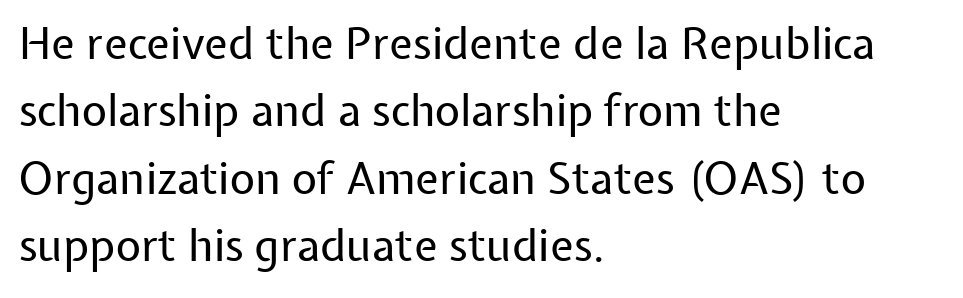
Nobody touched the tracking dial on this one. Serifs: no, the terminals of the letterforms are clean. Line spacing here is normal. The axis of the letterforms is exactly vertical. Note the varied advance widths — an 'i' is clearly narrower than an 'm'. The space beneath each line is pristine and unruled.
